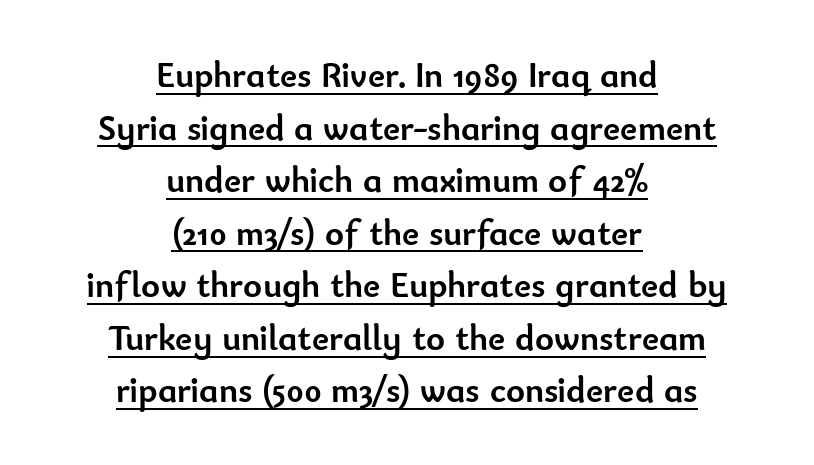
Q: Is the text bold? A: Yes.
Q: Is the text italic (slanted)? A: No, it is upright.
Q: Is the typeface a serif or a sans-serif typeface? A: Sans-serif.
Q: Is the text underlined? A: Yes.
Q: How is the paragraph aligned? A: Centered.
Q: Is the spacing between letters normal or unusually wide? A: Normal.
Q: Is the spacing between lines tight, normal or loose? A: Normal.
Q: Width (condensed, normal, or wide)? A: Normal.
Q: Stroke contrast? A: Low.
Q: x-height? A: Small.
Q: Monospaced? A: No.
